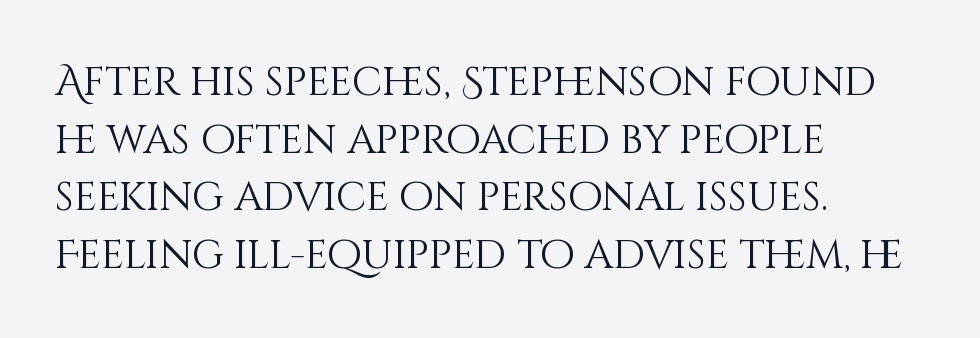
The cut favours lightness, reaching ordinary text weight at its darkest. Words float on clear page, feet unadorned. You could call the tracking neutral — neither tight nor loose. Varying glyph widths throughout — classic text-font behaviour. Style check: upright.
